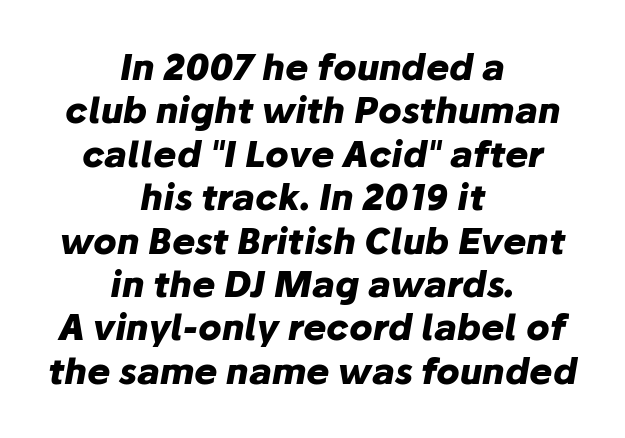
This is heavy type, rendered in bold. Is this a fixed-width face? No — the glyphs have proportional, varying widths. If you drew a line through each stem, it would be angled. Unmarked baselines from the first word to the last.
